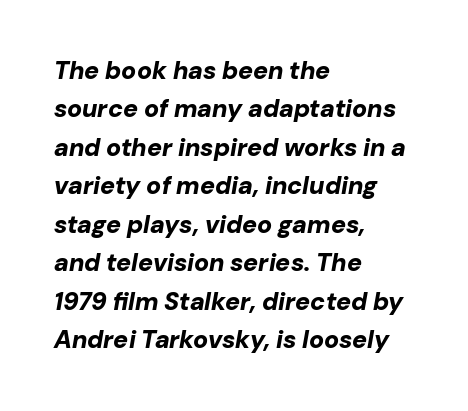
{"italic": "yes", "lean": "right", "slant_degrees": 10, "bold": "yes", "underline": "no", "align": "left", "line_spacing": "normal", "line_spacing_ratio": 1.54, "letter_spacing": "normal", "letter_spacing_em": 0.0, "glyph_px": 25}
